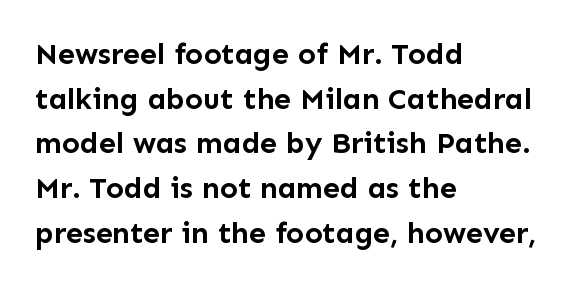
The image shows 30 px semibold sans-serif type, upright; set left-aligned, normal line spacing (1.49x), normal letter spacing, not underlined; low stroke contrast and a medium x-height.
